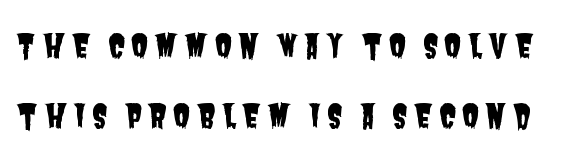
{"serif": "no", "width": "condensed", "stroke_contrast": "low", "x_height": "large", "monospaced": "no", "underline": "no", "line_spacing": "loose", "line_spacing_ratio": 2.19, "glyph_px": 32}
